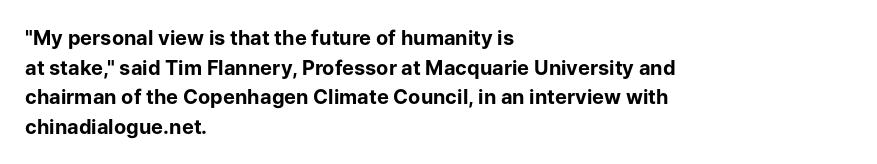
The rendering uses a bold face; every stroke is thick and dark. Compared with a centered layout, this one pins lines to the left instead. Underline: absent. In terms of letterspacing, this is plain default setting. Italic: no, the glyphs are upright roman. How would I describe the line gaps? Plain and ordinary.
